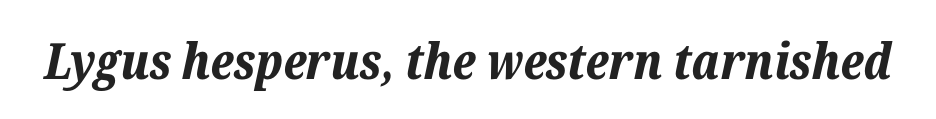
Q: Is the text bold? A: Yes.
Q: Is the text italic (slanted)? A: Yes, it leans right by about 12 degrees.
Q: Is the text underlined? A: No.
Q: Is the spacing between letters normal or unusually wide? A: Normal.
Q: Width (condensed, normal, or wide)? A: Normal.
Q: Stroke contrast? A: Low.
Q: x-height? A: Medium.
Q: Monospaced? A: No.
